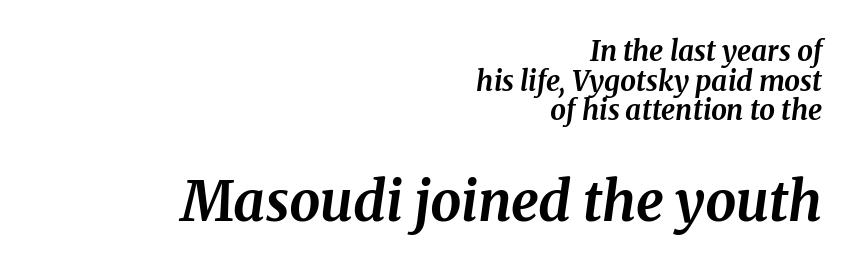
The image shows 55 px bold serif type, italic (leaning right); set right-aligned, tight line spacing (1.06x), normal letter spacing, not underlined; the second (bottom) block is 1.96x larger; medium stroke contrast and a medium x-height.
